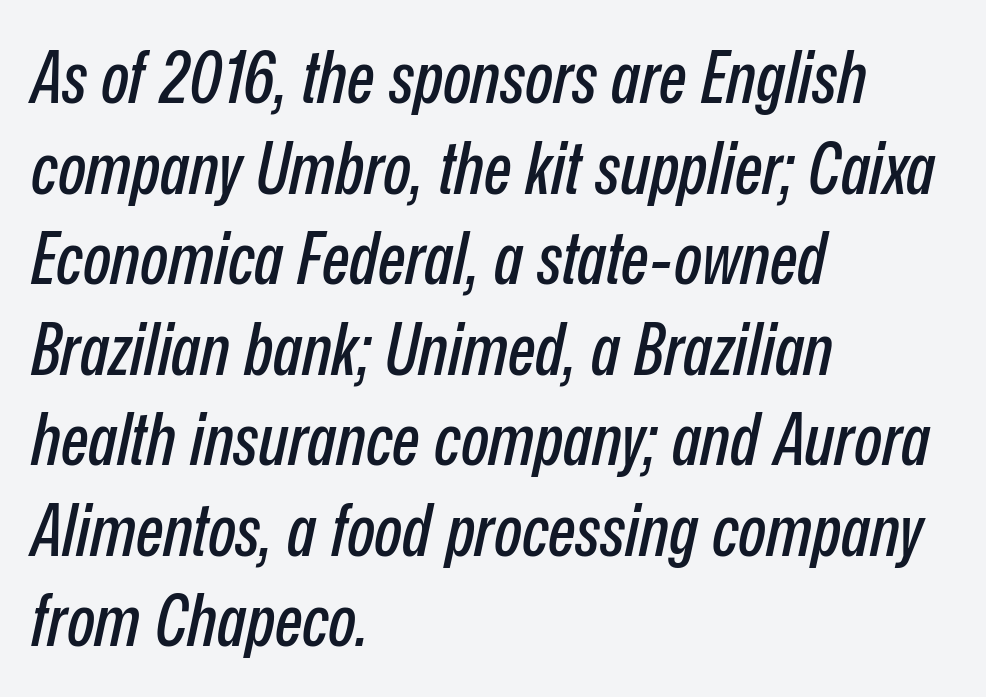
Q: Is the text italic (slanted)? A: Yes, it leans right by about 12 degrees.
Q: Is the text underlined? A: No.
Q: How is the paragraph aligned? A: Left-aligned.
Q: Is the spacing between letters normal or unusually wide? A: Normal.
Q: Width (condensed, normal, or wide)? A: Condensed.
Q: Stroke contrast? A: Low.
Q: x-height? A: Medium.
Q: Monospaced? A: No.
